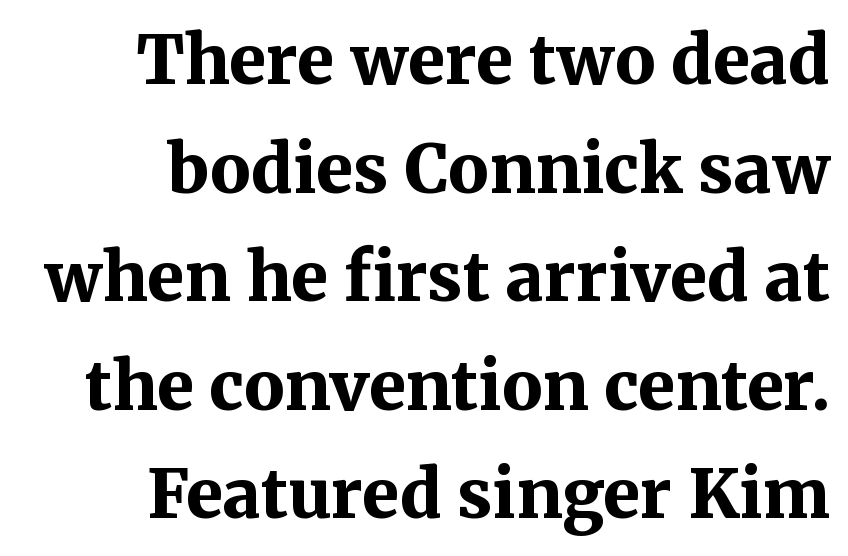
{"serif": "yes", "italic": "no", "bold": "yes", "weight": "bold", "width": "normal", "stroke_contrast": "medium", "x_height": "medium", "monospaced": "no", "underline": "no", "align": "right", "line_spacing": "normal", "line_spacing_ratio": 1.62, "letter_spacing": "normal", "letter_spacing_em": 0.0, "glyph_px": 67}
